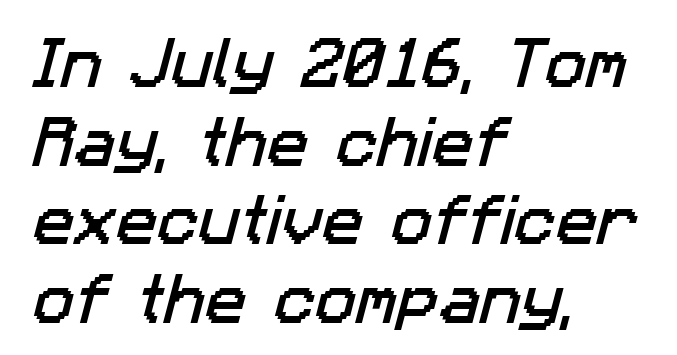
{"serif": "no", "width": "normal", "stroke_contrast": "low", "x_height": "medium", "monospaced": "no", "underline": "no", "align": "left", "line_spacing": "normal", "line_spacing_ratio": 1.43, "letter_spacing": "normal", "letter_spacing_em": 0.0, "glyph_px": 55}
